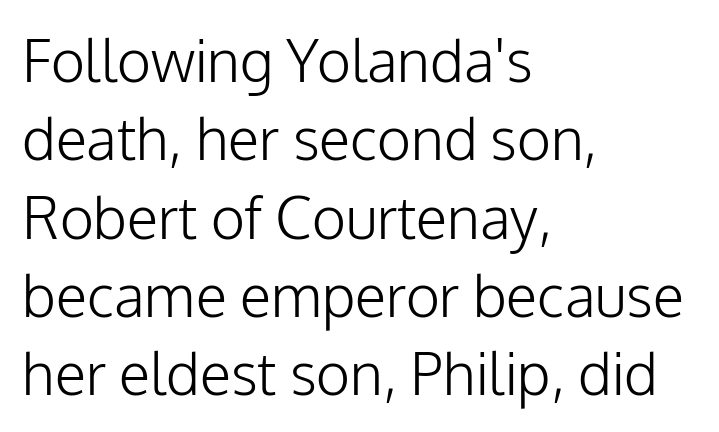
{"serif": "no", "italic": "no", "bold": "no", "weight": "light", "width": "normal", "stroke_contrast": "low", "x_height": "medium", "monospaced": "no", "underline": "no", "align": "left", "line_spacing": "normal", "line_spacing_ratio": 1.35, "letter_spacing": "normal", "letter_spacing_em": 0.0, "glyph_px": 58}
